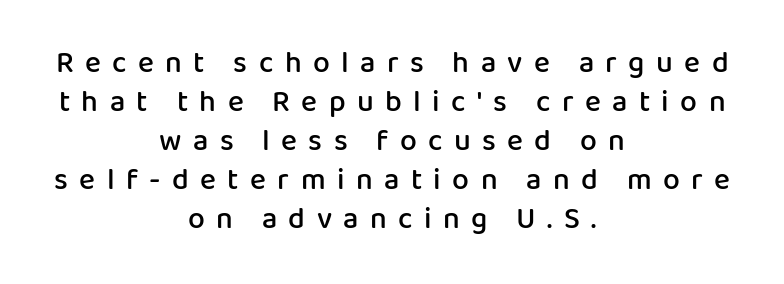
The image shows 30 px semibold sans-serif type, upright; set centered, normal line spacing (1.3x), unusually wide letter spacing (+0.38 em), not underlined; low stroke contrast and a medium x-height.
